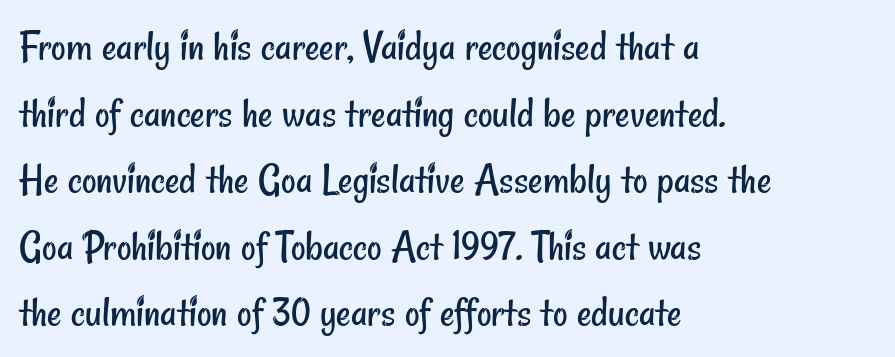
The image shows 45 px regular-weight, condensed sans-serif type; set left-aligned, normal line spacing (1.48x), normal letter spacing, not underlined; low stroke contrast and a small x-height.
